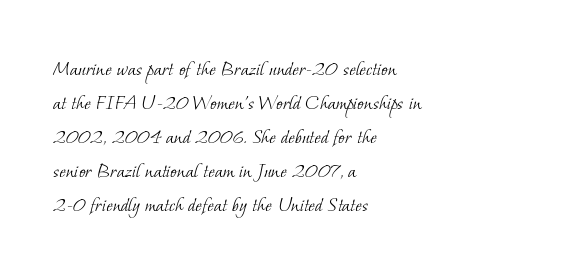
{"bold": "no", "underline": "no", "align": "left", "line_spacing": "normal", "line_spacing_ratio": 1.54, "letter_spacing": "normal", "letter_spacing_em": 0.0, "glyph_px": 22}
